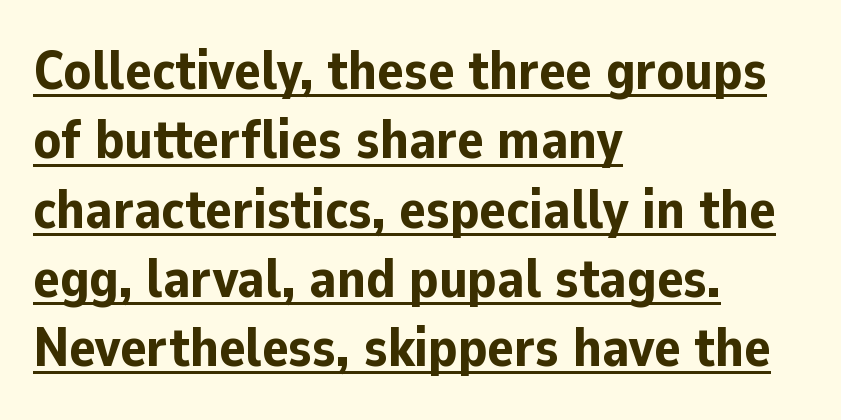
Q: Is the text bold? A: Yes.
Q: Is the text italic (slanted)? A: No, it is upright.
Q: Is the typeface a serif or a sans-serif typeface? A: Sans-serif.
Q: Is the text underlined? A: Yes.
Q: How is the paragraph aligned? A: Left-aligned.
Q: Is the spacing between letters normal or unusually wide? A: Normal.
Q: Is the spacing between lines tight, normal or loose? A: Normal.
Q: Width (condensed, normal, or wide)? A: Normal.
Q: Stroke contrast? A: Low.
Q: x-height? A: Medium.
Q: Monospaced? A: No.
